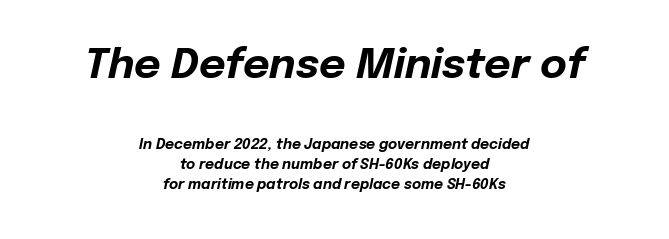
Every row of glyphs is offset so its center matches the block's center. The face used here appears at its bigger size in the upper chunk. Here the designer chose a conventional face with non-uniform glyph widths. Honestly, the row spacing looks completely unremarkable. Letters rest on an invisible, unmarked baseline. If you drew a line through each stem, it would be angled.
